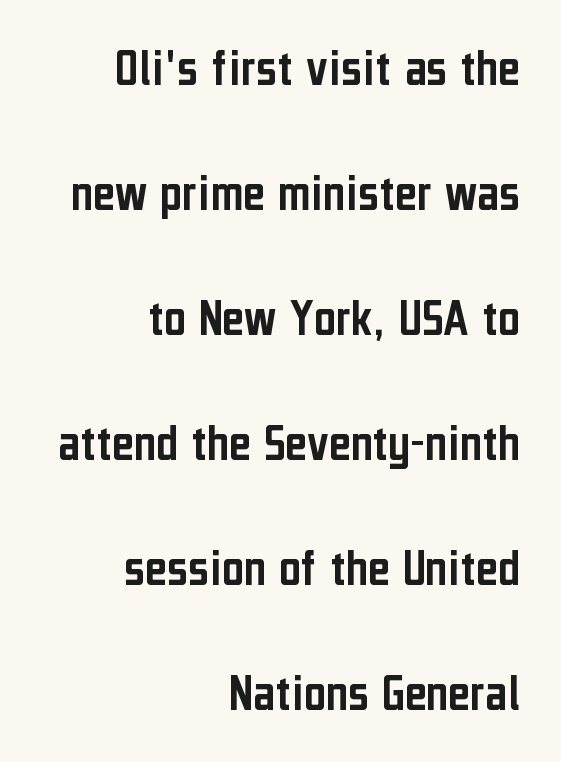
Q: Is the text italic (slanted)? A: No, it is upright.
Q: Is the typeface a serif or a sans-serif typeface? A: Sans-serif.
Q: Is the text underlined? A: No.
Q: How is the paragraph aligned? A: Right-aligned.
Q: Is the spacing between letters normal or unusually wide? A: Normal.
Q: Is the spacing between lines tight, normal or loose? A: Loose.
Q: Width (condensed, normal, or wide)? A: Condensed.
Q: Stroke contrast? A: Low.
Q: x-height? A: Medium.
Q: Monospaced? A: No.
